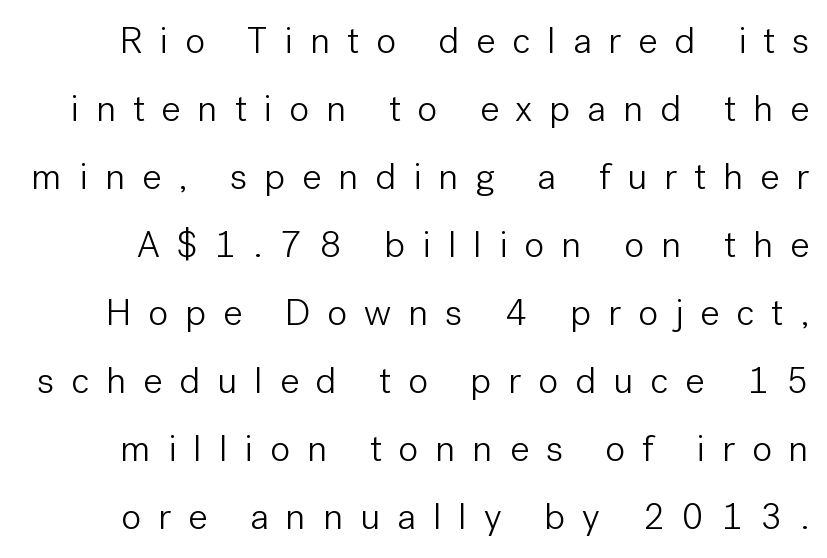
Q: Is the text bold? A: No.
Q: Is the text italic (slanted)? A: No, it is upright.
Q: Is the typeface a serif or a sans-serif typeface? A: Sans-serif.
Q: Is the text underlined? A: No.
Q: Is the spacing between letters normal or unusually wide? A: Unusually wide.
Q: Width (condensed, normal, or wide)? A: Normal.
Q: Stroke contrast? A: Low.
Q: x-height? A: Medium.
Q: Monospaced? A: No.
